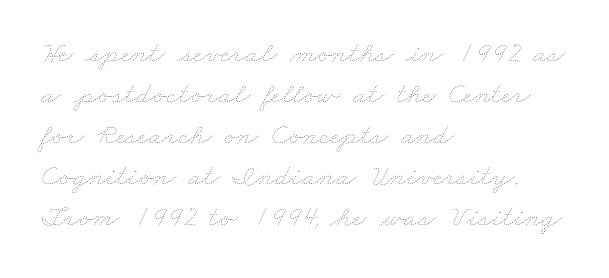
{"bold": "no", "weight": "thin", "width": "wide", "stroke_contrast": "low", "x_height": "small", "monospaced": "no", "underline": "no", "align": "left", "line_spacing": "normal", "line_spacing_ratio": 1.37, "letter_spacing": "normal", "letter_spacing_em": 0.0, "glyph_px": 30}
